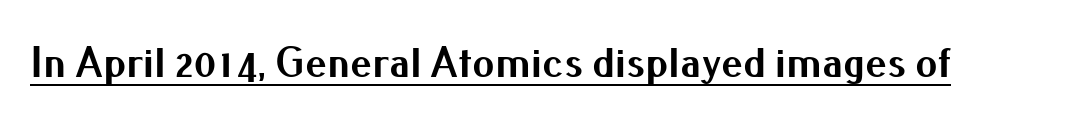
This sample uses a sans-serif face. Posture: upright roman. The sample has been set heavy, in full bold. The type is set solid horizontally, with unmodified tracking. The string is rendered with underlining switched on. Do the characters align in a grid? No, the font is proportional.
